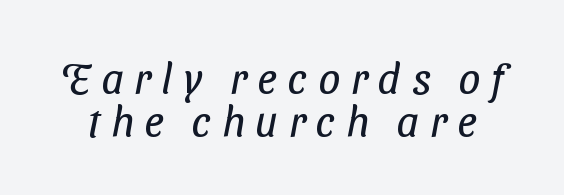
The image shows 43 px regular-weight, condensed sans-serif type; set tight line spacing (1.0x), unusually wide letter spacing (+0.25 em), not underlined; low stroke contrast and a medium x-height.
